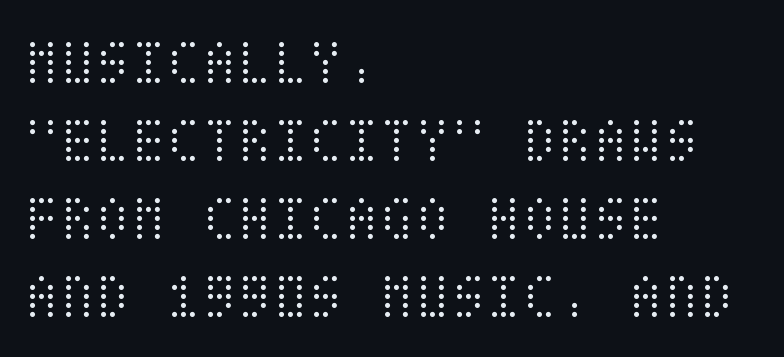
The image shows 65 px light, condensed type, upright; set left-aligned, line spacing 1.2x, normal letter spacing, not underlined; medium stroke contrast and a large x-height.
